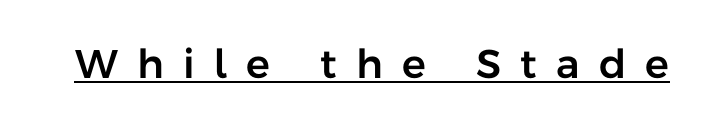
Q: Is the text italic (slanted)? A: No, it is upright.
Q: Is the typeface a serif or a sans-serif typeface? A: Sans-serif.
Q: Is the text underlined? A: Yes.
Q: Is the spacing between letters normal or unusually wide? A: Unusually wide.
Q: Width (condensed, normal, or wide)? A: Normal.
Q: Stroke contrast? A: Low.
Q: x-height? A: Medium.
Q: Monospaced? A: No.
